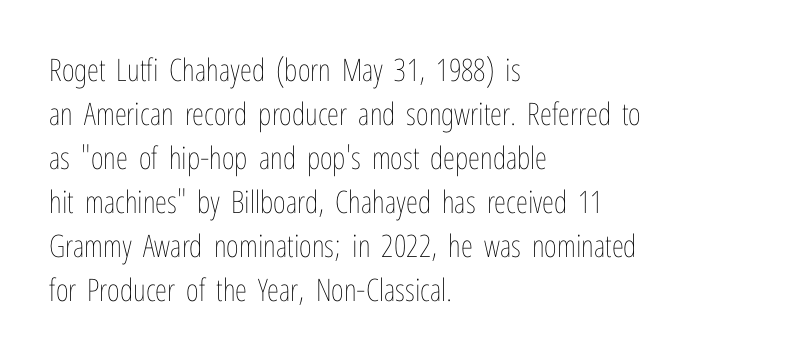
{"italic": "no", "bold": "no", "weight": "thin", "width": "condensed", "stroke_contrast": "low", "x_height": "medium", "monospaced": "no", "underline": "no", "align": "left", "line_spacing": "normal", "line_spacing_ratio": 1.42, "letter_spacing": "normal", "letter_spacing_em": 0.0, "glyph_px": 31}
